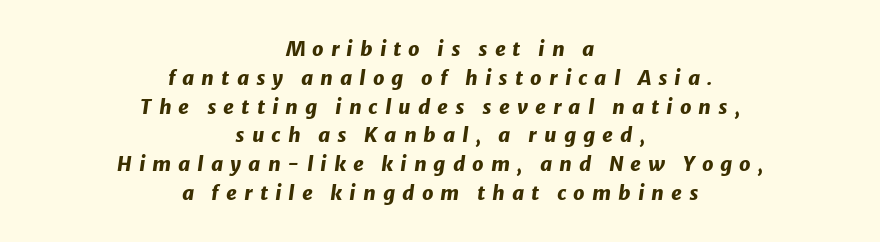
Q: Is the text bold? A: Yes.
Q: Is the text italic (slanted)? A: Yes, it leans right by about 8 degrees.
Q: Is the text underlined? A: No.
Q: How is the paragraph aligned? A: Centered.
Q: Is the spacing between letters normal or unusually wide? A: Unusually wide.
Q: Is the spacing between lines tight, normal or loose? A: Normal.
